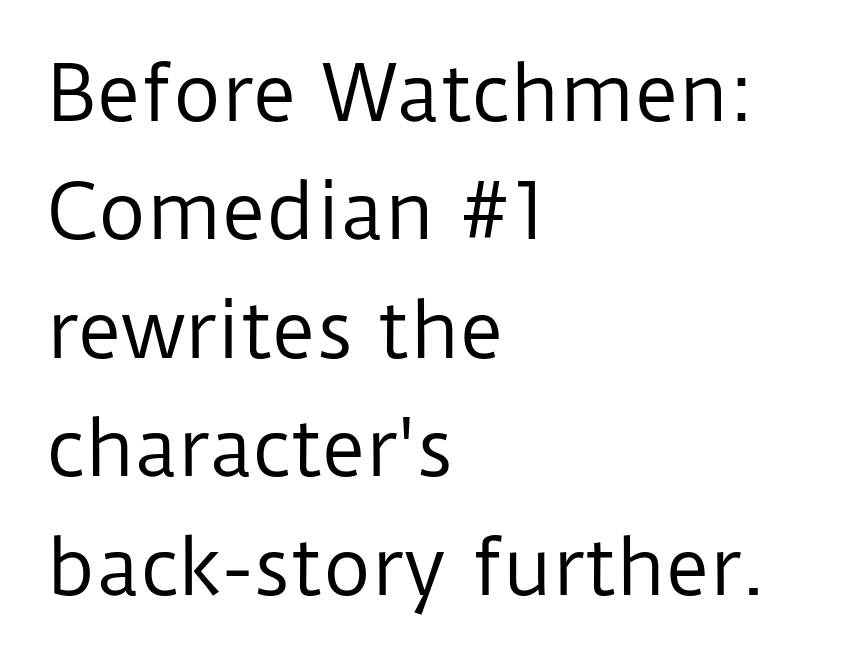
Q: Is the text bold? A: No.
Q: Is the text italic (slanted)? A: No, it is upright.
Q: Is the typeface a serif or a sans-serif typeface? A: Sans-serif.
Q: Is the text underlined? A: No.
Q: How is the paragraph aligned? A: Left-aligned.
Q: Is the spacing between letters normal or unusually wide? A: Normal.
Q: Is the spacing between lines tight, normal or loose? A: Normal.
Q: Width (condensed, normal, or wide)? A: Normal.
Q: Stroke contrast? A: Low.
Q: x-height? A: Medium.
Q: Monospaced? A: No.
